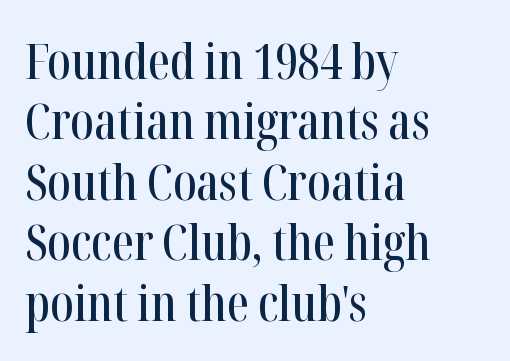
The image shows 50 px condensed serif type, upright; set left-aligned, line spacing 1.21x, normal letter spacing, not underlined; high stroke contrast and a medium x-height.
